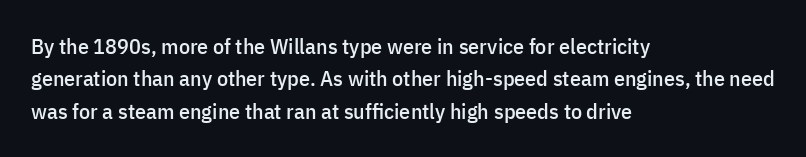
Bare-footed words on every line. The space between consecutive lines is moderate. Caption: standard tracking, unaltered. The lettering holds an erect, upright posture throughout. The text block is weighted toward the left margin, trailing off unevenly rightward.
